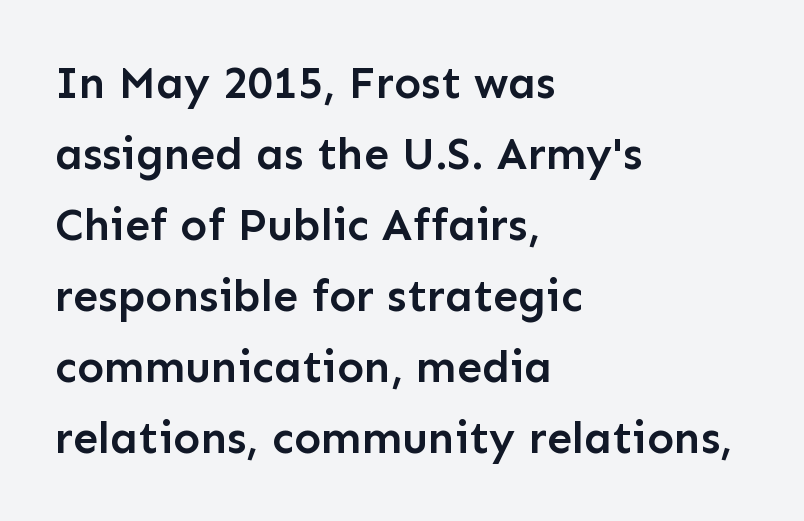
The image shows 45 px semibold sans-serif type, upright; set left-aligned, normal line spacing (1.58x), normal letter spacing, not underlined; low stroke contrast and a medium x-height.
